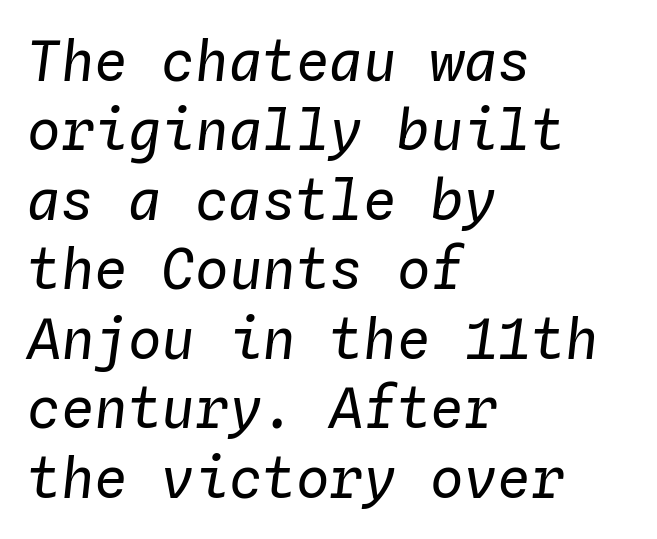
The image shows 56 px regular-weight type, italic (leaning right), monospaced; set left-aligned, line spacing 1.24x, normal letter spacing, not underlined; low stroke contrast and a medium x-height.
